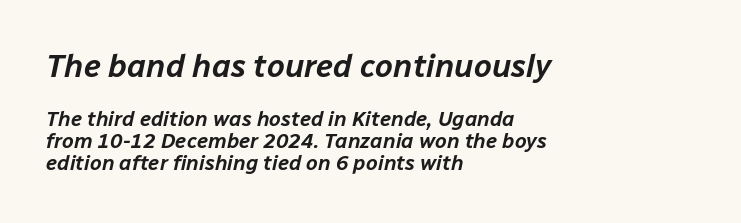
Q: Is the text italic (slanted)? A: Yes, it leans right by about 12 degrees.
Q: Is the text underlined? A: No.
Q: How is the paragraph aligned? A: Left-aligned.
Q: Is the spacing between letters normal or unusually wide? A: Normal.
Q: Is the spacing between lines tight, normal or loose? A: Tight.
Q: Which block of text is set in a larger size, the first (top) or the second (bottom)? A: The first (top) one.
Q: Width (condensed, normal, or wide)? A: Normal.
Q: Stroke contrast? A: Low.
Q: x-height? A: Medium.
Q: Monospaced? A: No.
